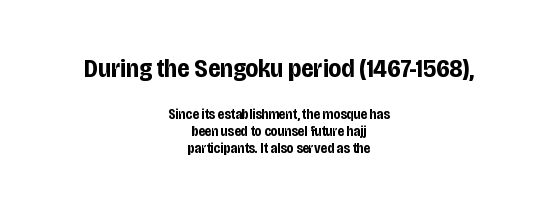
The image shows 26 px bold type, upright; set centered, line spacing 1.22x, normal letter spacing, not underlined; the first (top) block is 1.86x larger.
